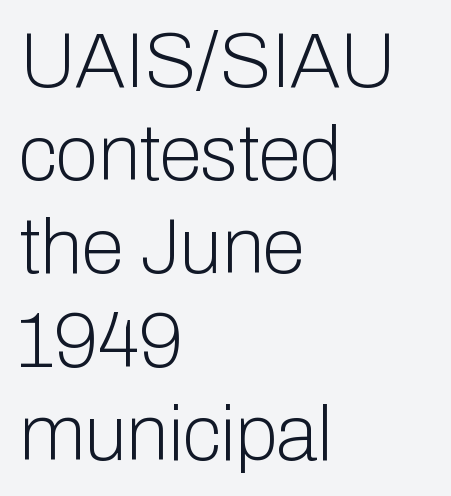
Italic: no, the glyphs are upright roman. A sans-serif font was chosen for this passage. Each word holds together tightly as a unit, with standard inter-letter gaps. The letters advance in unequal steps, a hallmark of proportional type. The space directly below the letters is spotless. Stems here are at most as thick as an everyday book face.
